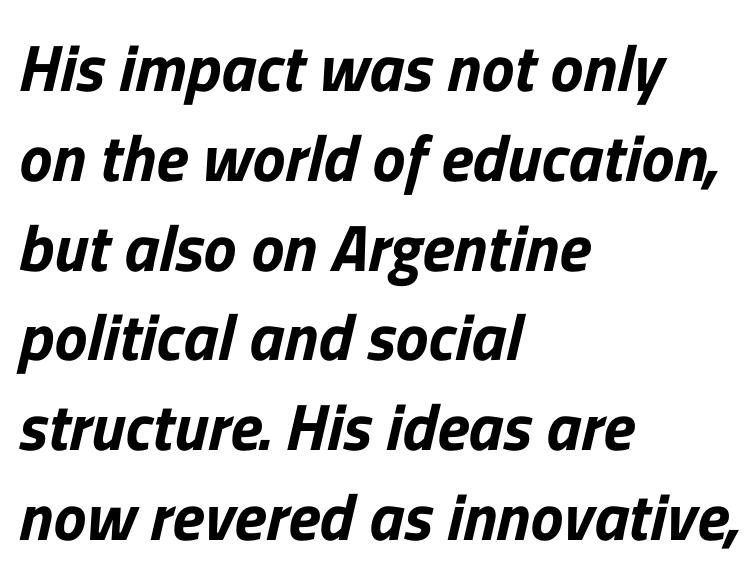
The image shows 66 px sans-serif type; set left-aligned, normal line spacing (1.36x), normal letter spacing, not underlined; low stroke contrast and a medium x-height.
